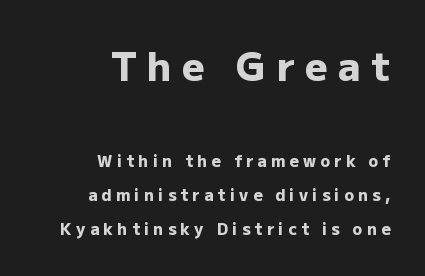
The paragraph has a hard right edge and a soft left edge. Just letters on the line, the space beneath them empty. Students, note that the glyphs here are deliberately spaced far apart. The lettering holds an erect, upright posture throughout. Note: no serifs on the glyphs.
